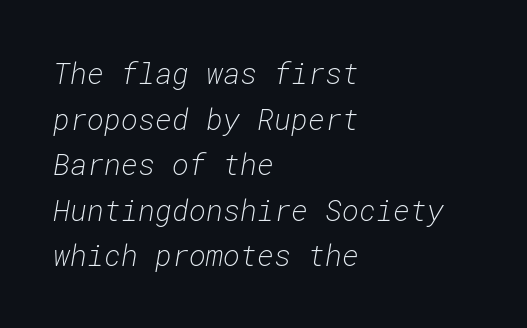
Observe the lean: these are italic letterforms. Letters have the restrained weight of plain body copy at most. The paragraph shown leans on its left margin. No word sits above an underline. There is no visible air inserted between adjacent glyphs.
